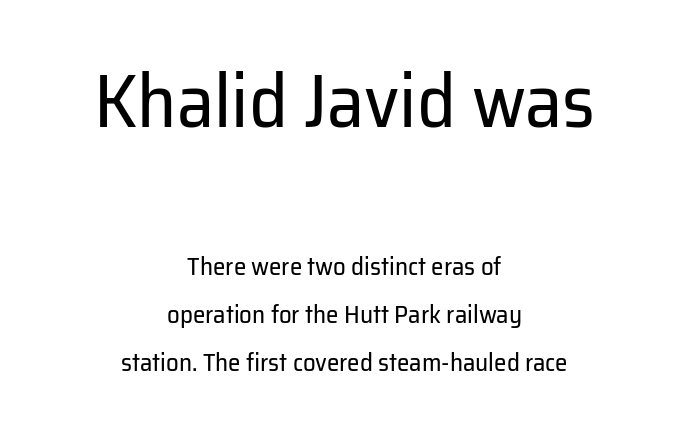
The image shows 75 px regular-weight sans-serif type, upright; set centered, loose line spacing (1.93x), normal letter spacing, not underlined; the first (top) block is 3.0x larger; low stroke contrast and a medium x-height.
